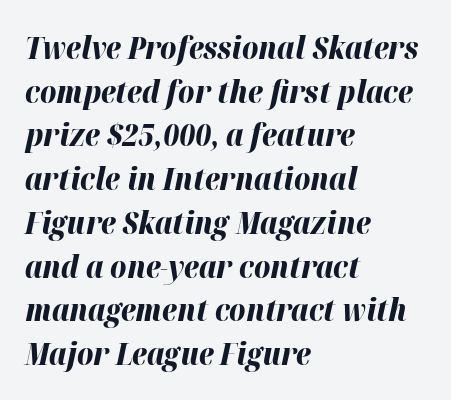
{"italic": "yes", "lean": "right", "slant_degrees": 12, "bold": "yes", "weight": "bold", "width": "normal", "stroke_contrast": "high", "x_height": "medium", "monospaced": "no", "underline": "no", "align": "left", "line_spacing": "normal", "line_spacing_ratio": 1.41, "letter_spacing": "normal", "letter_spacing_em": 0.0, "glyph_px": 31}
